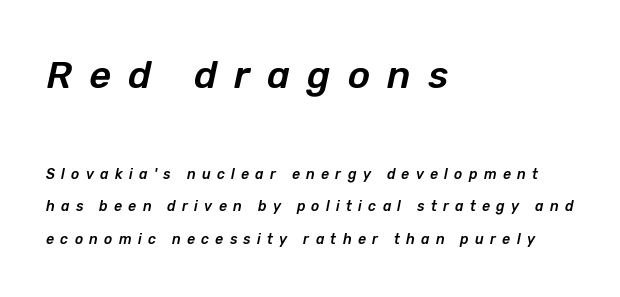
{"italic": "yes", "lean": "right", "slant_degrees": 12, "width": "normal", "stroke_contrast": "low", "x_height": "medium", "monospaced": "no", "underline": "no", "align": "left", "line_spacing": "loose", "line_spacing_ratio": 2.29, "letter_spacing": "wide", "letter_spacing_em": 0.45, "larger_block": "first", "size_ratio": 2.71, "glyph_px": 38}
